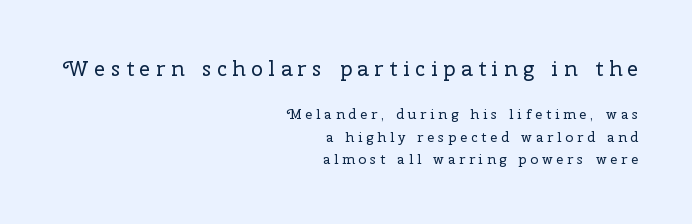
Q: Is the text bold? A: No.
Q: Is the text italic (slanted)? A: No, it is upright.
Q: Is the text underlined? A: No.
Q: How is the paragraph aligned? A: Right-aligned.
Q: Is the spacing between letters normal or unusually wide? A: Unusually wide.
Q: Is the spacing between lines tight, normal or loose? A: Normal.
Q: Which block of text is set in a larger size, the first (top) or the second (bottom)? A: The first (top) one.
